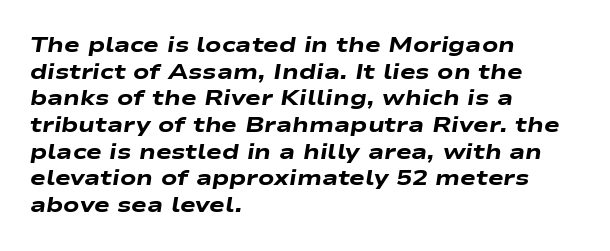
Typographic density is high because the face is bold. Does the lettering tilt? It does — this is italic. Only glyphs here, with clear space below each row. Where is the straight margin? On the left.
